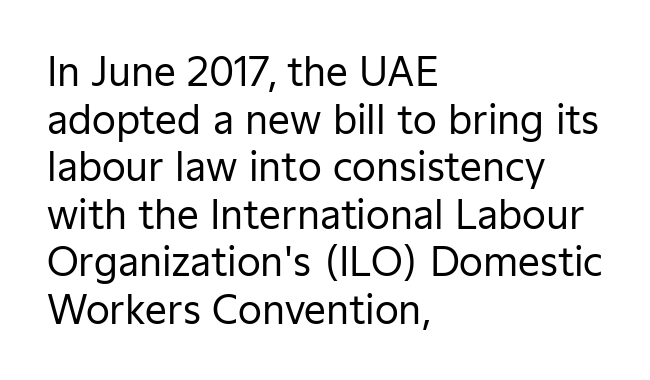
{"serif": "no", "italic": "no", "bold": "no", "weight": "regular", "width": "normal", "stroke_contrast": "low", "x_height": "medium", "monospaced": "no", "underline": "no", "align": "left", "line_spacing_ratio": 1.22, "letter_spacing": "normal", "letter_spacing_em": 0.0, "glyph_px": 39}
